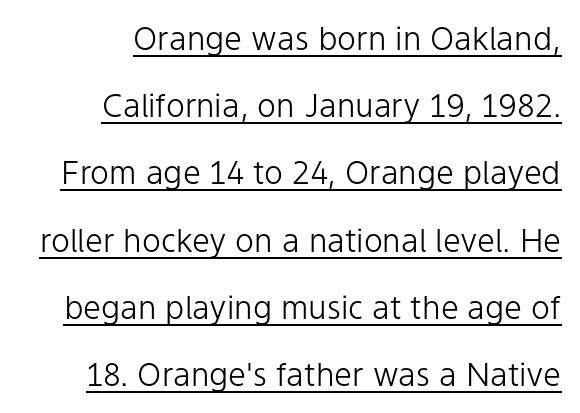
The image shows 32 px light sans-serif type, upright; set right-aligned, loose line spacing (2.1x), normal letter spacing, underlined; low stroke contrast and a medium x-height.
